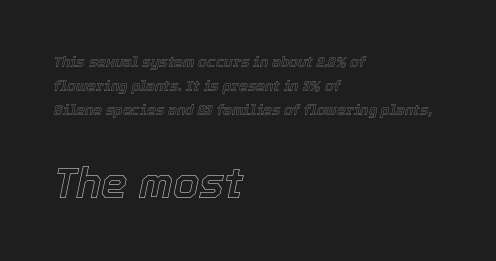
The image shows 42 px text type, italic (leaning right); set left-aligned, line spacing 1.72x, normal letter spacing, not underlined; the second (bottom) block is 3.0x larger; a medium x-height.
